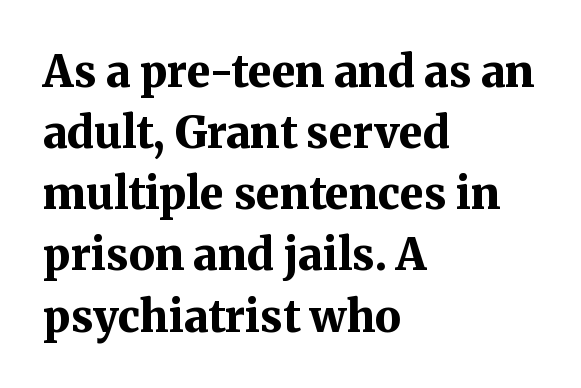
The image shows 44 px bold serif type, upright; set left-aligned, normal line spacing (1.39x), normal letter spacing, not underlined; medium stroke contrast and a medium x-height.
